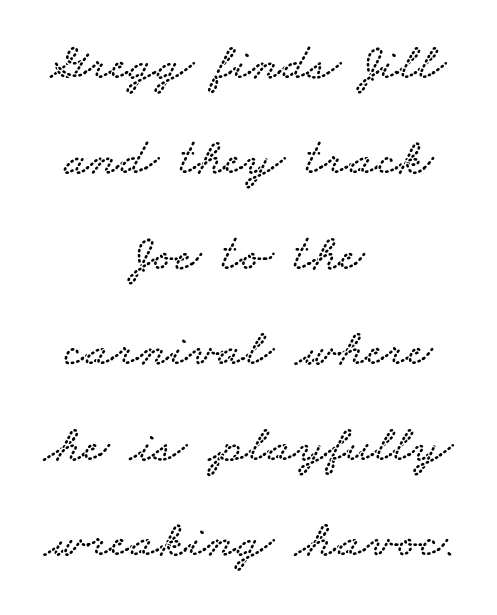
{"serif": "yes", "width": "wide", "stroke_contrast": "low", "x_height": "small", "monospaced": "no", "underline": "no", "align": "center", "line_spacing_ratio": 1.8, "letter_spacing": "normal", "letter_spacing_em": 0.0, "glyph_px": 53}
